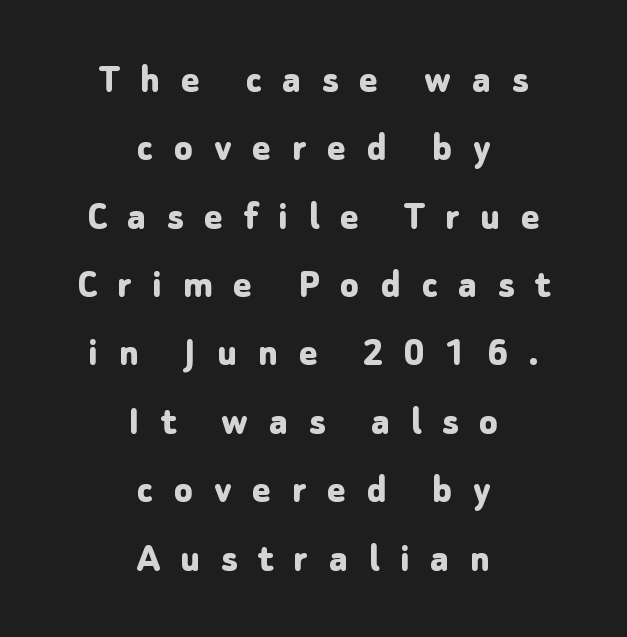
Q: Is the text bold? A: Yes.
Q: Is the text italic (slanted)? A: No, it is upright.
Q: Is the typeface a serif or a sans-serif typeface? A: Sans-serif.
Q: Is the text underlined? A: No.
Q: How is the paragraph aligned? A: Centered.
Q: Is the spacing between letters normal or unusually wide? A: Unusually wide.
Q: Is the spacing between lines tight, normal or loose? A: Normal.
Q: Width (condensed, normal, or wide)? A: Normal.
Q: Stroke contrast? A: Low.
Q: x-height? A: Medium.
Q: Monospaced? A: No.
